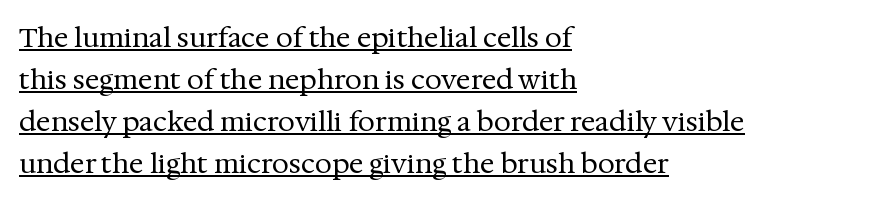
Quick note: not italic, upright. This sample uses plain, unmodified letter spacing. No extra ink here — the face is not bold. The words here are underlined.
